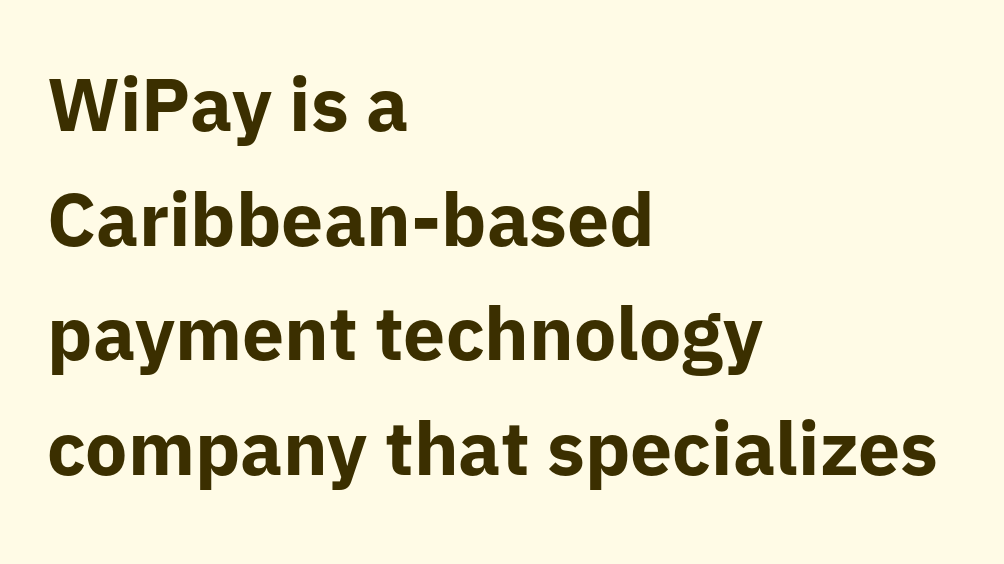
The image shows 75 px bold sans-serif type, upright; set left-aligned, normal line spacing (1.53x), normal letter spacing, not underlined; low stroke contrast and a medium x-height.
